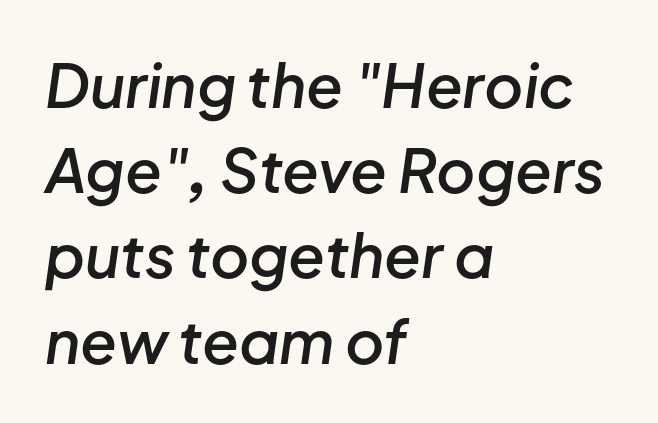
Q: Is the text bold? A: Semi-bold.
Q: Is the text italic (slanted)? A: Yes, it leans right by about 8 degrees.
Q: Is the text underlined? A: No.
Q: How is the paragraph aligned? A: Left-aligned.
Q: Is the spacing between letters normal or unusually wide? A: Normal.
Q: Is the spacing between lines tight, normal or loose? A: Normal.
Q: Width (condensed, normal, or wide)? A: Normal.
Q: Stroke contrast? A: Low.
Q: x-height? A: Medium.
Q: Monospaced? A: No.
